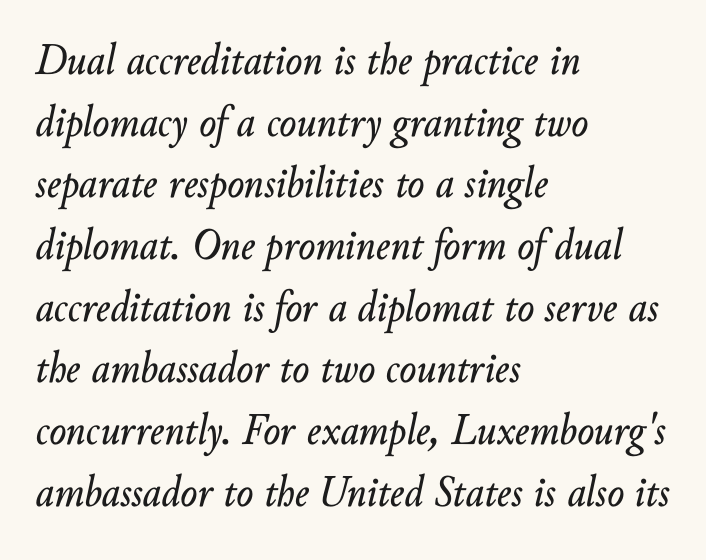
Q: Is the text italic (slanted)? A: Yes, it leans right by about 10 degrees.
Q: Is the text underlined? A: No.
Q: How is the paragraph aligned? A: Left-aligned.
Q: Is the spacing between letters normal or unusually wide? A: Normal.
Q: Is the spacing between lines tight, normal or loose? A: Normal.
Q: Width (condensed, normal, or wide)? A: Normal.
Q: Stroke contrast? A: Low.
Q: x-height? A: Small.
Q: Monospaced? A: No.
